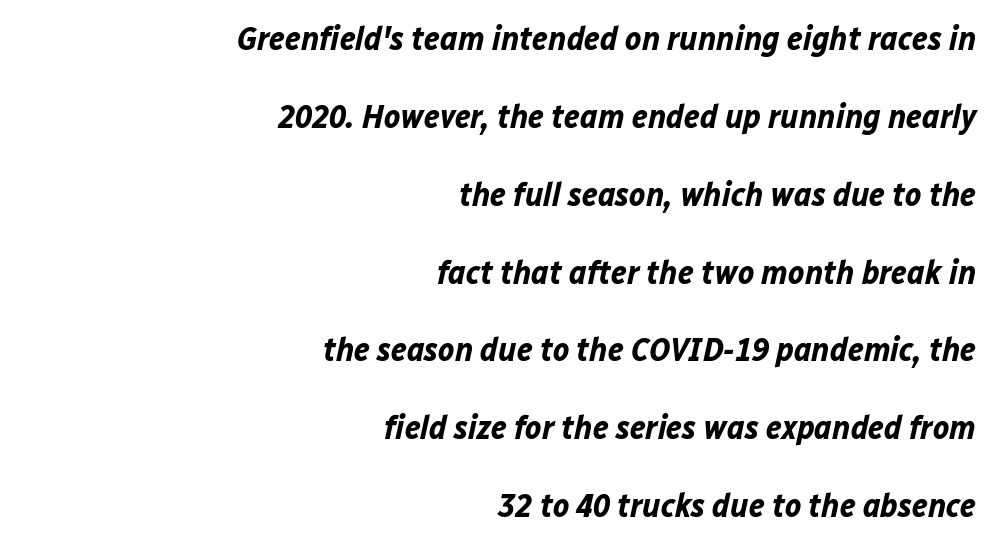
This sample trades compactness for vertical openness between lines. Think of a printed novel: that variable character pitch is what you see here. Students, note that the glyphs here touch the page at normal intervals. The rendering anchors every line to the right-hand side. I'd describe the lettering as bold — thick and assertive.
